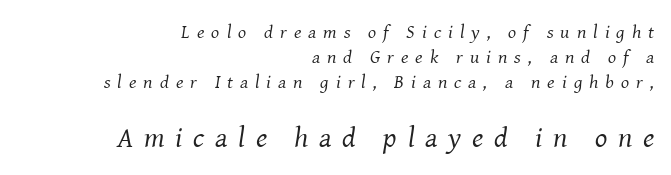
Q: Is the text bold? A: No.
Q: Is the text italic (slanted)? A: Yes, it leans right by about 8 degrees.
Q: Is the typeface a serif or a sans-serif typeface? A: Serif.
Q: Is the text underlined? A: No.
Q: How is the paragraph aligned? A: Right-aligned.
Q: Is the spacing between letters normal or unusually wide? A: Unusually wide.
Q: Is the spacing between lines tight, normal or loose? A: Normal.
Q: Which block of text is set in a larger size, the first (top) or the second (bottom)? A: The second (bottom) one.
Q: Width (condensed, normal, or wide)? A: Normal.
Q: Stroke contrast? A: Medium.
Q: x-height? A: Medium.
Q: Monospaced? A: No.
